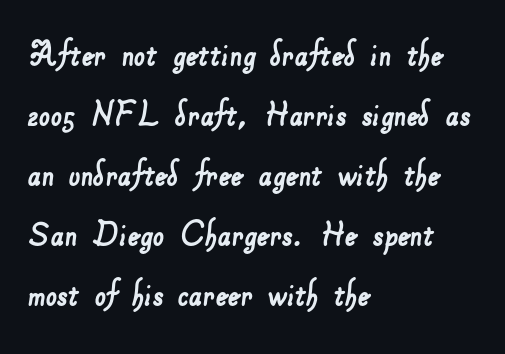
The image shows 40 px sans-serif type; set left-aligned, normal line spacing (1.5x), normal letter spacing, not underlined; low stroke contrast and a small x-height.
